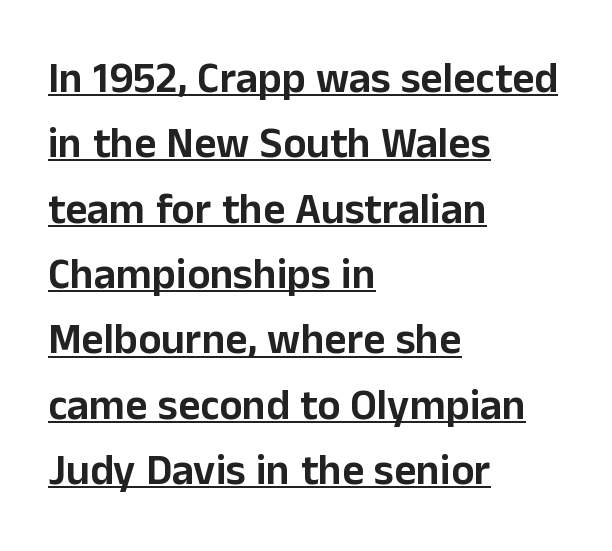
Q: Is the text italic (slanted)? A: No, it is upright.
Q: Is the typeface a serif or a sans-serif typeface? A: Sans-serif.
Q: Is the text underlined? A: Yes.
Q: How is the paragraph aligned? A: Left-aligned.
Q: Is the spacing between letters normal or unusually wide? A: Normal.
Q: Is the spacing between lines tight, normal or loose? A: Normal.
Q: Width (condensed, normal, or wide)? A: Normal.
Q: Stroke contrast? A: Low.
Q: x-height? A: Medium.
Q: Monospaced? A: No.
